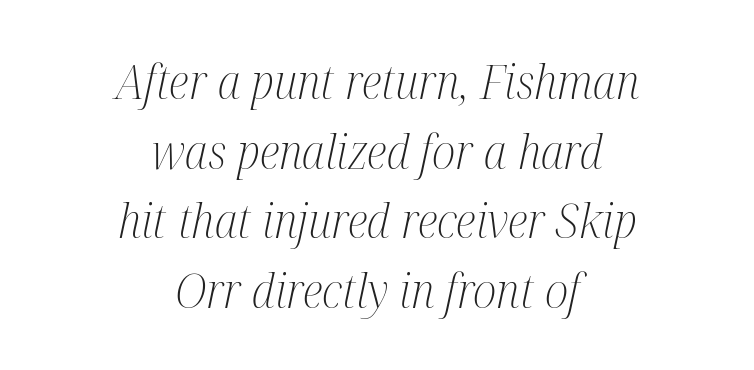
The image shows 48 px light, condensed serif type, italic (leaning right); set centered, normal line spacing (1.45x), normal letter spacing, not underlined; medium stroke contrast and a medium x-height.
